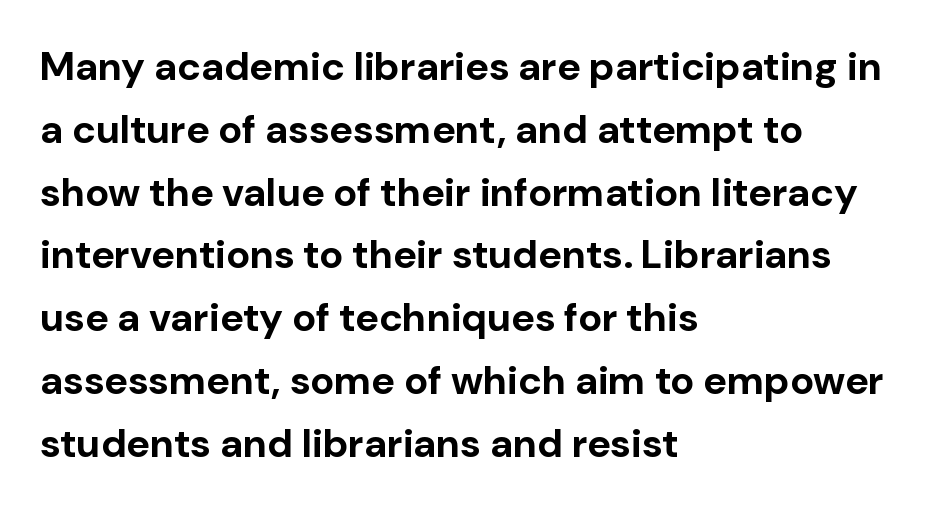
The image shows 40 px bold sans-serif type, upright; set left-aligned, normal line spacing (1.57x), normal letter spacing, not underlined; low stroke contrast and a medium x-height.
